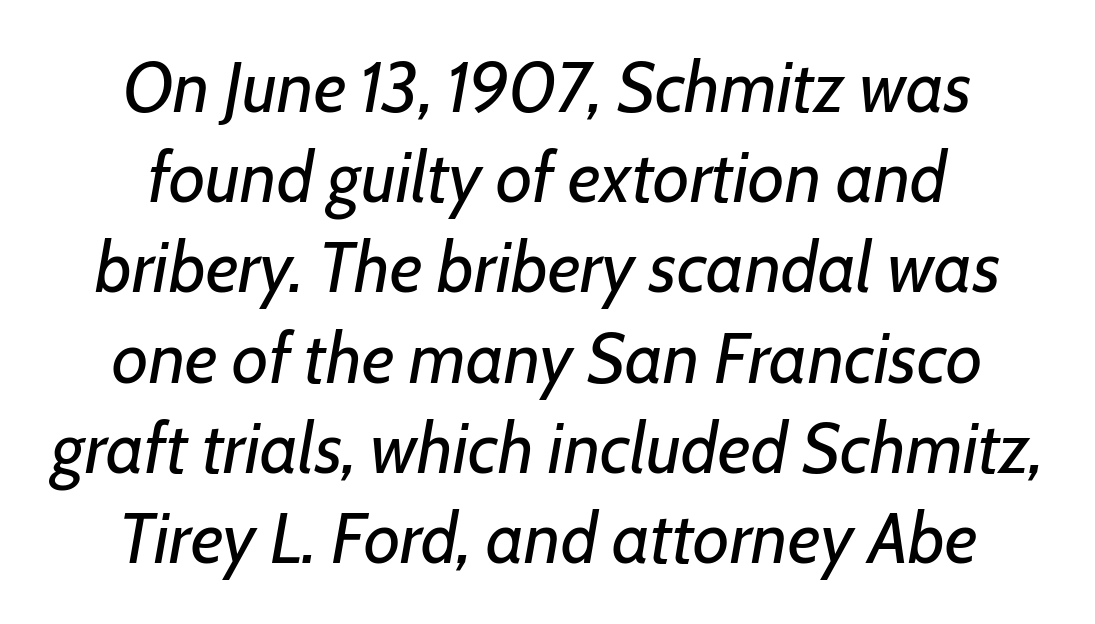
{"italic": "yes", "lean": "right", "slant_degrees": 7, "bold": "no", "weight": "regular", "width": "normal", "stroke_contrast": "low", "x_height": "medium", "monospaced": "no", "underline": "no", "align": "center", "line_spacing": "normal", "line_spacing_ratio": 1.27, "letter_spacing": "normal", "letter_spacing_em": 0.0, "glyph_px": 71}
